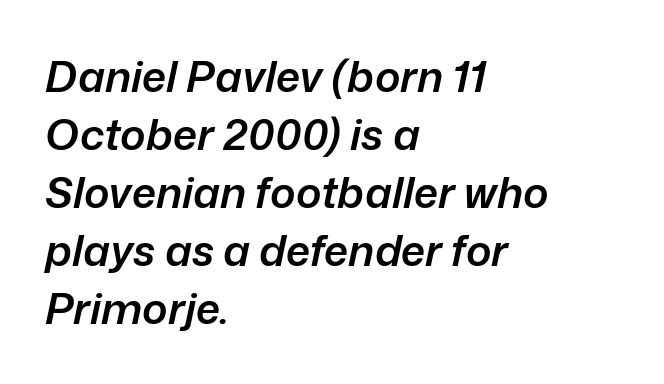
{"italic": "yes", "lean": "right", "slant_degrees": 12, "bold": "semi", "weight": "semibold", "width": "normal", "stroke_contrast": "low", "x_height": "medium", "monospaced": "no", "underline": "no", "align": "left", "line_spacing": "normal", "line_spacing_ratio": 1.35, "letter_spacing": "normal", "letter_spacing_em": 0.0, "glyph_px": 43}
